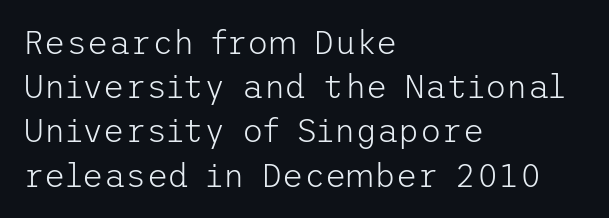
{"serif": "no", "italic": "no", "bold": "no", "weight": "light", "width": "normal", "stroke_contrast": "low", "x_height": "medium", "underline": "no", "align": "left", "line_spacing": "normal", "line_spacing_ratio": 1.34, "letter_spacing": "normal", "letter_spacing_em": 0.0, "glyph_px": 33}
